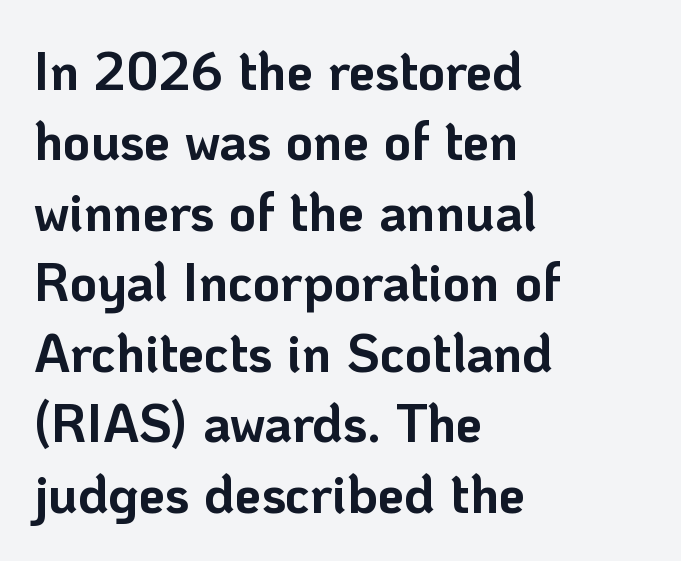
This block has exactly the height ordinary leading produces. The passage shown is not underscored anywhere. Spacing between characters is what you'd get straight out of the box. Varying glyph widths throughout — classic text-font behaviour.
